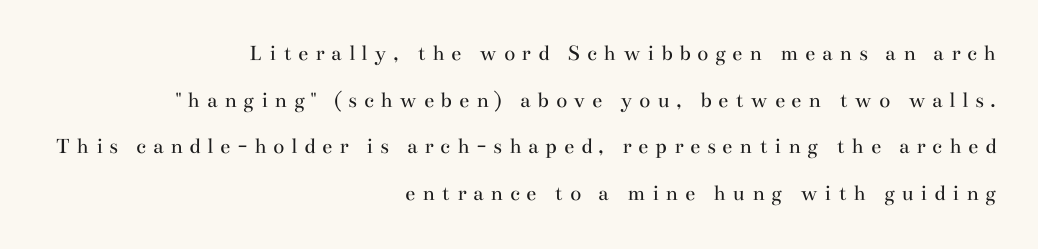
{"italic": "no", "bold": "no", "underline": "no", "align": "right", "line_spacing": "loose", "line_spacing_ratio": 2.03, "letter_spacing": "wide", "letter_spacing_em": 0.29, "glyph_px": 23}
